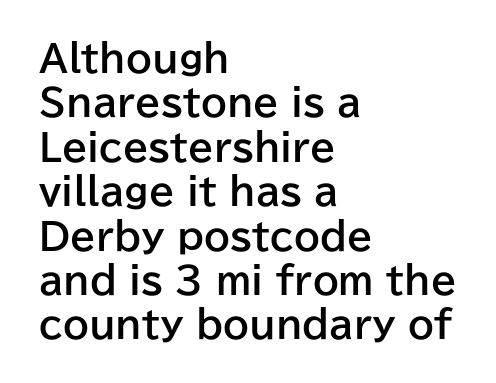
Q: Is the text bold? A: Yes.
Q: Is the text italic (slanted)? A: No, it is upright.
Q: Is the typeface a serif or a sans-serif typeface? A: Sans-serif.
Q: Is the text underlined? A: No.
Q: How is the paragraph aligned? A: Left-aligned.
Q: Is the spacing between letters normal or unusually wide? A: Normal.
Q: Width (condensed, normal, or wide)? A: Normal.
Q: Stroke contrast? A: Low.
Q: x-height? A: Medium.
Q: Monospaced? A: No.
